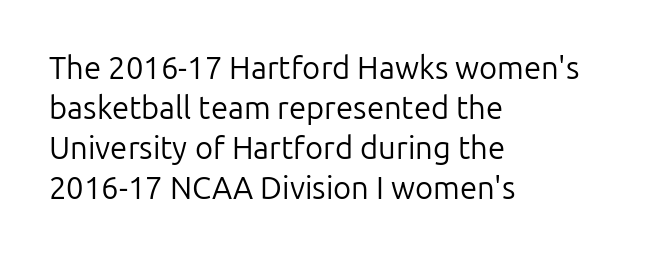
{"serif": "no", "italic": "no", "bold": "no", "weight": "regular", "width": "normal", "stroke_contrast": "low", "x_height": "medium", "monospaced": "no", "underline": "no", "align": "left", "line_spacing": "normal", "line_spacing_ratio": 1.29, "letter_spacing": "normal", "letter_spacing_em": 0.0, "glyph_px": 31}
